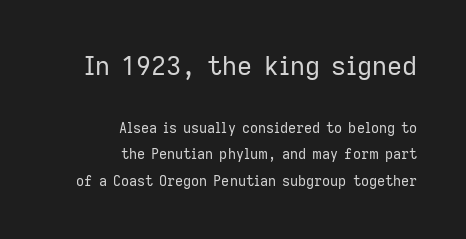
Alignment: flush right. Weight: not bold — regular or lighter. Does the bottom block carry the larger type? No, the top block does. Each word holds together tightly as a unit, with standard inter-letter gaps.
